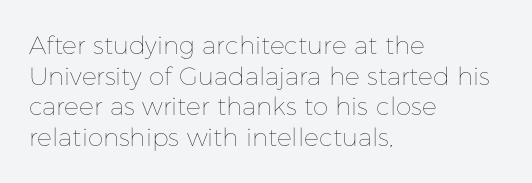
The letters look calm and open, with moderate or lighter stems. Descenders are the only things crossing below the line. Left-aligned paragraph, ragged on the right. Short note: letters normally spaced.
